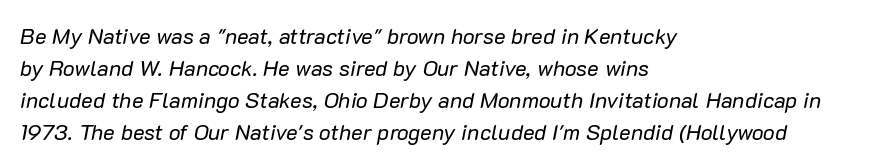
Posture: slanted. Ink coverage per letter is moderate at most. Rule under the text: the space is simply empty. The rendering anchors every line to the left-hand side. Between one letter and the next there's only the usual sliver of space.
